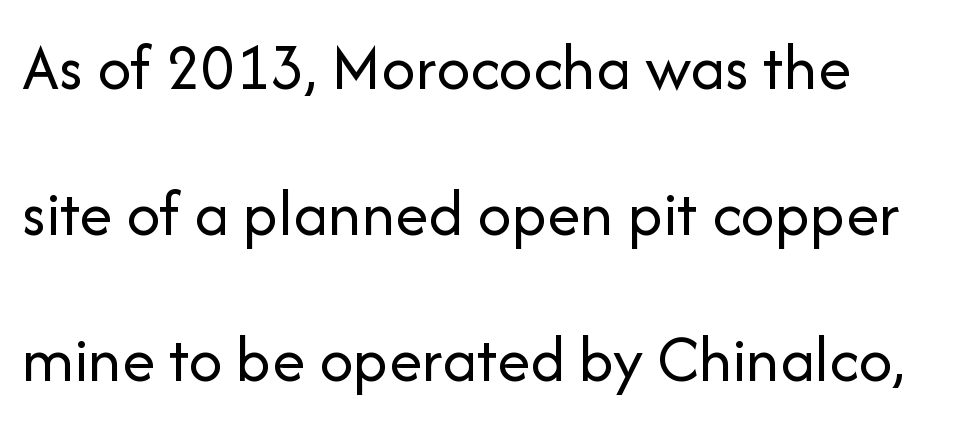
You could not count columns in this text — the font is proportionally spaced. Nope, no serifs anywhere on these letters. Weight: not bold — regular or lighter. Short note: letters normally spaced. Lines of text with bare space underneath.
